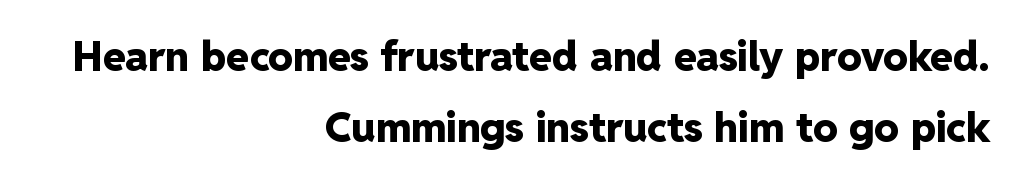
Words float on clear page, feet unadorned. The characters look thick and weighty, a clear bold. The letters stand upright; this is a roman face. Proportional: the letters do not fall into vertical columns.
